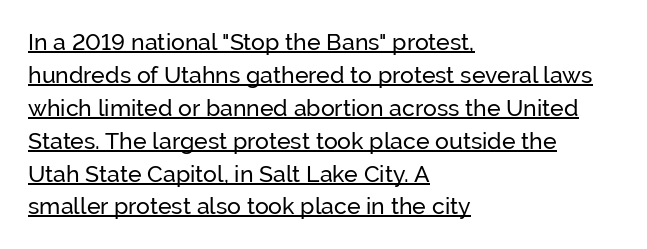
Vertically, the passage feels balanced, rows spaced as you'd expect. This sample uses an upright cut, with every glyph sitting square on the baseline. Beneath each row of characters lies a ruled line. Tracking here is standard; glyphs follow each other at the usual distance. Typeset ragged right — the left edge is the straight one.
